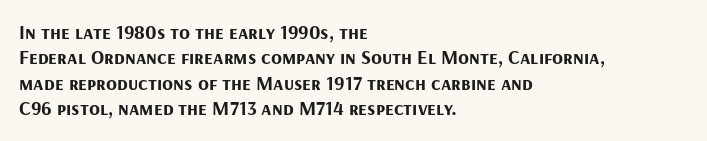
Characters follow at the spacing the type designer built in. What's the leading like? Ordinary, nothing unusual. Horizontal alignment here is leftward, the default for most running prose. The words here are not underlined. The typesetting leans heavy: a genuine bold.
